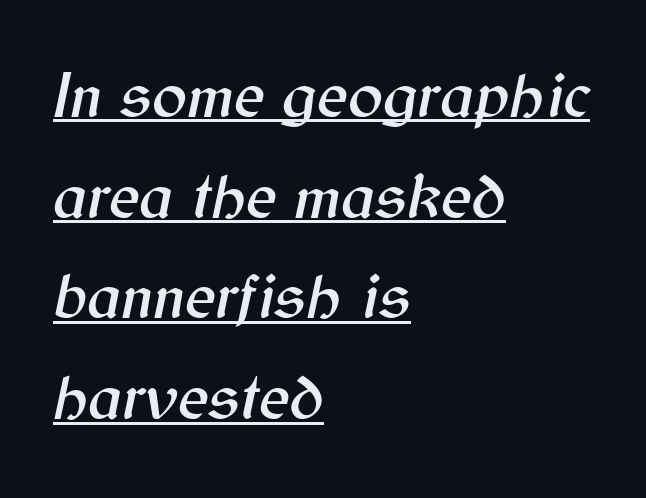
The image shows 65 px text type, italic (leaning right); set left-aligned, normal line spacing (1.55x), normal letter spacing, underlined; medium stroke contrast and a medium x-height.
